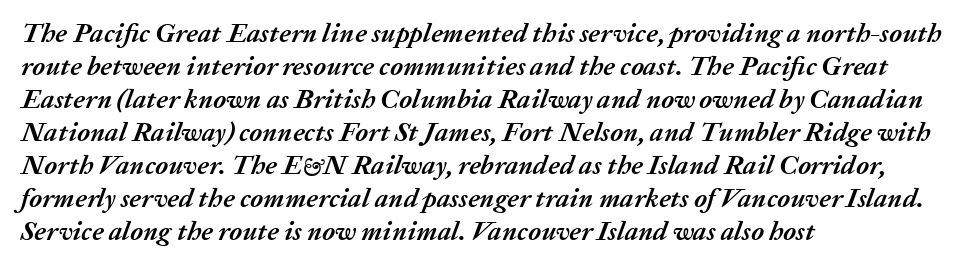
Is the type slanted? Yes — the strokes lean at a clear angle. This sample uses plain, unmodified letter spacing. The space beneath each line is pristine and unruled. Notice how the passage keeps a crisp vertical edge on the left only. Emphasis by weight is at full strength: bold.
